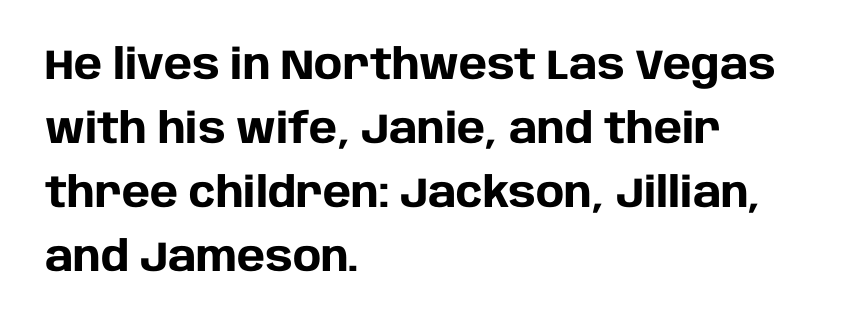
{"serif": "no", "italic": "no", "bold": "yes", "weight": "heavy", "width": "normal", "stroke_contrast": "low", "x_height": "large", "monospaced": "no", "underline": "no", "align": "left", "line_spacing": "normal", "line_spacing_ratio": 1.52, "letter_spacing": "normal", "letter_spacing_em": 0.0, "glyph_px": 42}
